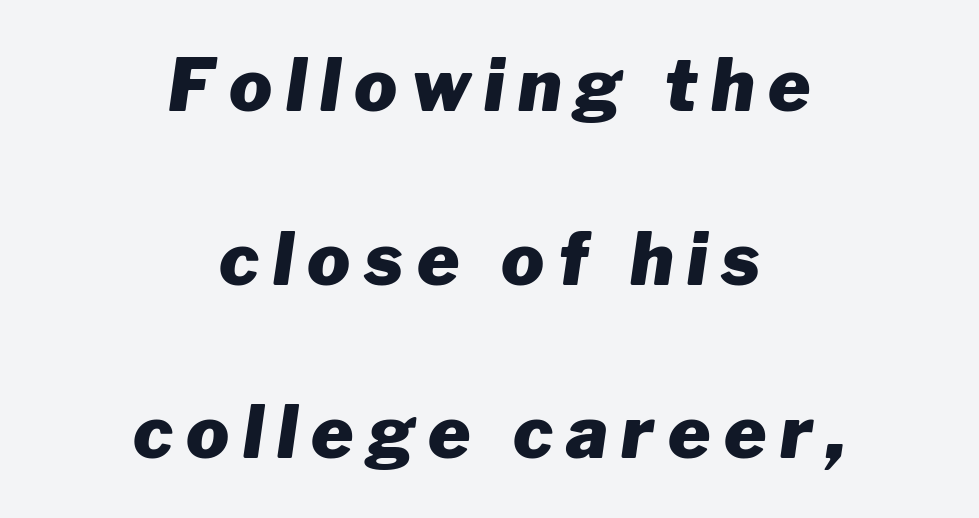
{"italic": "yes", "lean": "right", "slant_degrees": 8, "bold": "yes", "weight": "heavy", "width": "normal", "stroke_contrast": "low", "x_height": "medium", "monospaced": "no", "underline": "no", "align": "center", "line_spacing": "loose", "line_spacing_ratio": 2.41, "glyph_px": 72}
